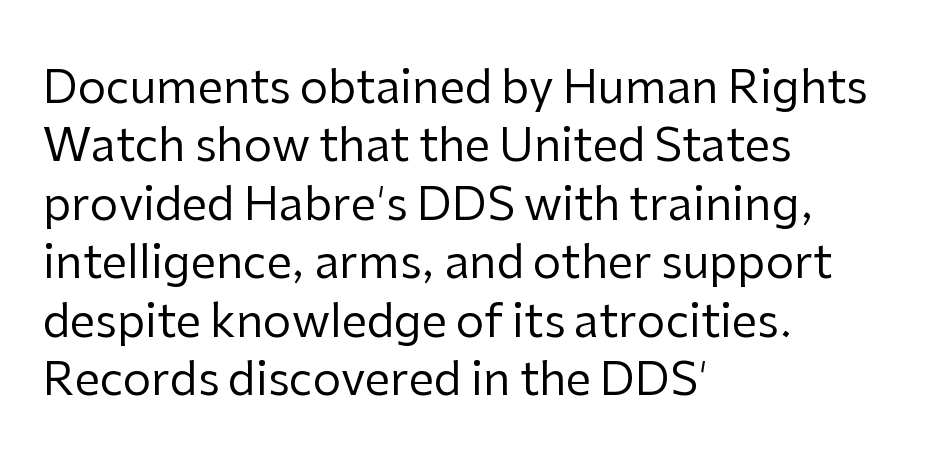
Q: Is the text bold? A: No.
Q: Is the text italic (slanted)? A: No, it is upright.
Q: Is the typeface a serif or a sans-serif typeface? A: Sans-serif.
Q: Is the text underlined? A: No.
Q: How is the paragraph aligned? A: Left-aligned.
Q: Is the spacing between letters normal or unusually wide? A: Normal.
Q: Is the spacing between lines tight, normal or loose? A: Normal.
Q: Width (condensed, normal, or wide)? A: Normal.
Q: Stroke contrast? A: Low.
Q: x-height? A: Medium.
Q: Monospaced? A: No.
